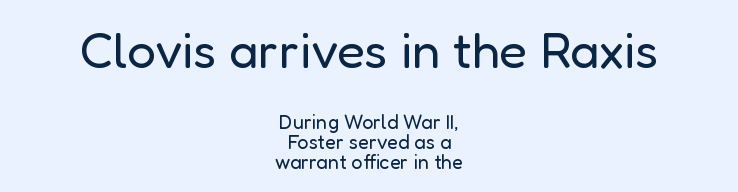
The image shows 51 px regular-weight sans-serif type, upright; set centered, tight line spacing (0.99x), normal letter spacing, not underlined; the first (top) block is 2.55x larger; low stroke contrast and a medium x-height.
